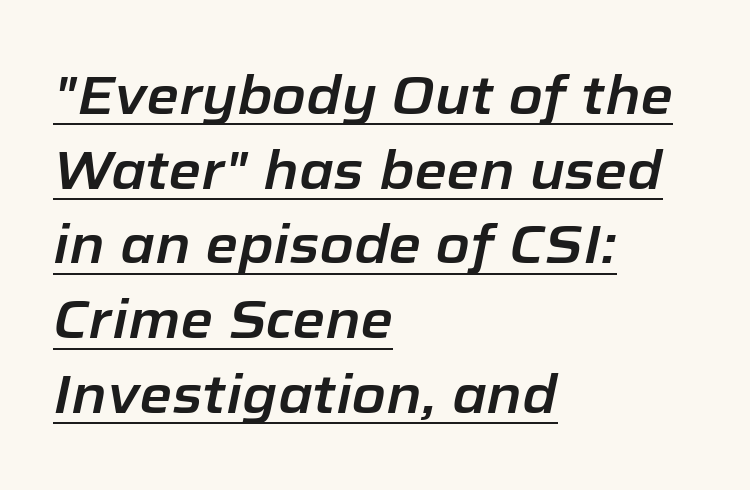
Descenders here cross a horizontal rule under the line. The compositor pushed each line to the left boundary. Leading matches the norm, producing a regular column. The typography opts for an oblique posture over an upright one.
